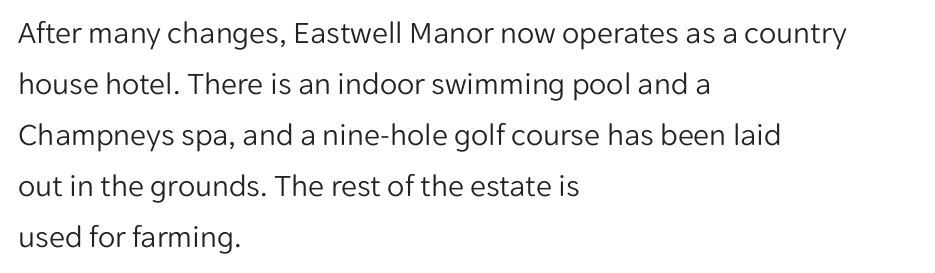
{"serif": "no", "italic": "no", "bold": "no", "weight": "light", "width": "normal", "stroke_contrast": "low", "x_height": "medium", "monospaced": "no", "underline": "no", "align": "left", "line_spacing": "normal", "line_spacing_ratio": 1.59, "letter_spacing": "normal", "letter_spacing_em": 0.0, "glyph_px": 32}
